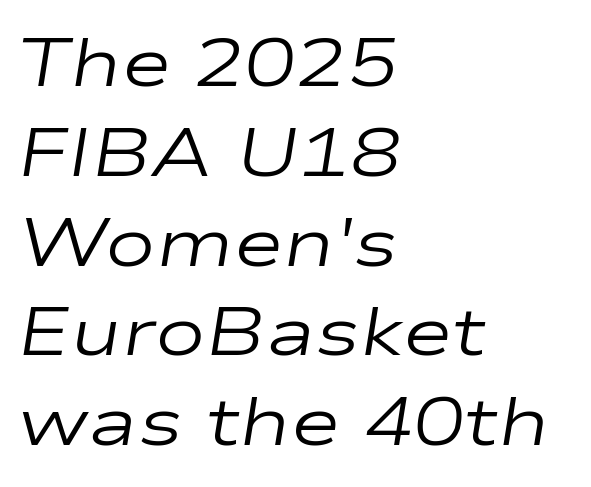
Q: Is the text bold? A: No.
Q: Is the text italic (slanted)? A: Yes, it leans right by about 9 degrees.
Q: Is the text underlined? A: No.
Q: How is the paragraph aligned? A: Left-aligned.
Q: Is the spacing between letters normal or unusually wide? A: Normal.
Q: Is the spacing between lines tight, normal or loose? A: Normal.
Q: Width (condensed, normal, or wide)? A: Wide.
Q: Stroke contrast? A: Low.
Q: x-height? A: Medium.
Q: Monospaced? A: No.
